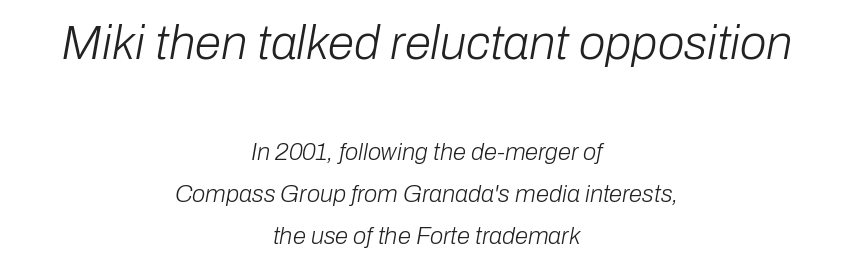
Q: Is the text bold? A: No.
Q: Is the text italic (slanted)? A: Yes, it leans right by about 10 degrees.
Q: Is the text underlined? A: No.
Q: How is the paragraph aligned? A: Centered.
Q: Is the spacing between letters normal or unusually wide? A: Normal.
Q: Which block of text is set in a larger size, the first (top) or the second (bottom)? A: The first (top) one.
Q: Width (condensed, normal, or wide)? A: Normal.
Q: Stroke contrast? A: Low.
Q: x-height? A: Medium.
Q: Monospaced? A: No.
